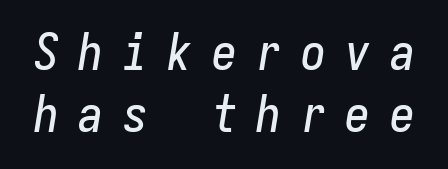
The image shows 50 px condensed type, italic (leaning right), monospaced; set normal line spacing (1.25x), unusually wide letter spacing (+0.39 em), not underlined; low stroke contrast and a medium x-height.
